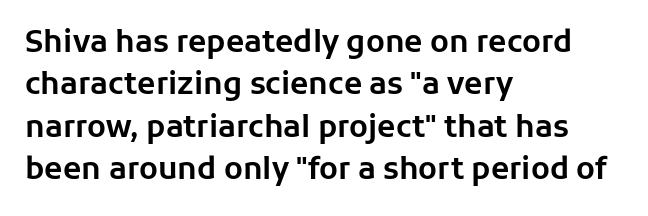
The image shows 30 px sans-serif type, upright; set left-aligned, normal line spacing (1.41x), normal letter spacing, not underlined; low stroke contrast and a medium x-height.
